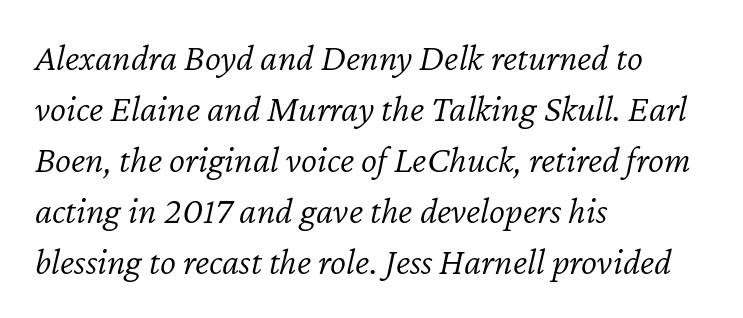
The image shows 38 px light type, italic (leaning right); set left-aligned, normal line spacing (1.34x), normal letter spacing, not underlined; low stroke contrast and a medium x-height.
